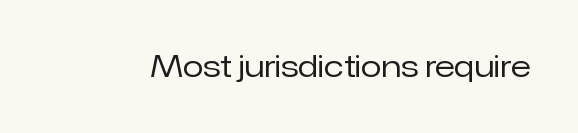
{"serif": "no", "italic": "no", "bold": "no", "weight": "regular", "width": "normal", "stroke_contrast": "low", "x_height": "medium", "monospaced": "no", "underline": "no", "letter_spacing": "normal", "letter_spacing_em": 0.0, "glyph_px": 30}
